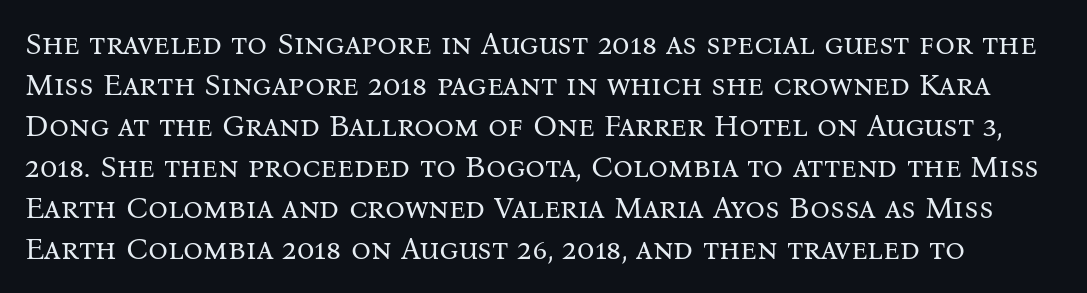
{"serif": "yes", "italic": "no", "bold": "no", "weight": "regular", "width": "normal", "stroke_contrast": "medium", "x_height": "medium", "monospaced": "no", "underline": "no", "line_spacing": "normal", "line_spacing_ratio": 1.32, "letter_spacing": "normal", "letter_spacing_em": 0.0, "glyph_px": 31}
